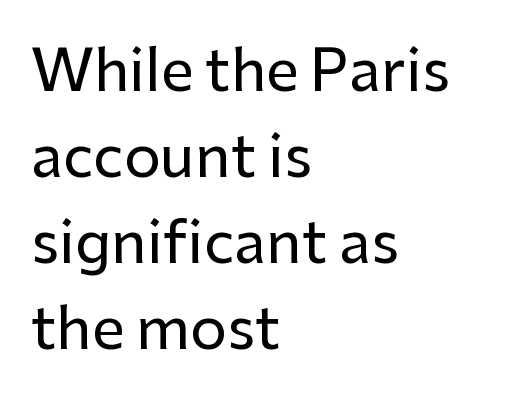
Q: Is the text italic (slanted)? A: No, it is upright.
Q: Is the typeface a serif or a sans-serif typeface? A: Sans-serif.
Q: Is the text underlined? A: No.
Q: How is the paragraph aligned? A: Left-aligned.
Q: Is the spacing between letters normal or unusually wide? A: Normal.
Q: Is the spacing between lines tight, normal or loose? A: Normal.
Q: Width (condensed, normal, or wide)? A: Normal.
Q: Stroke contrast? A: Low.
Q: x-height? A: Medium.
Q: Monospaced? A: No.
